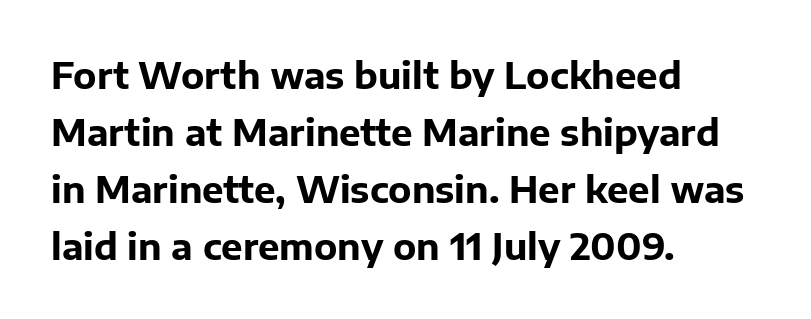
The image shows 36 px bold sans-serif type, upright; set left-aligned, normal line spacing (1.58x), normal letter spacing, not underlined; low stroke contrast and a medium x-height.
